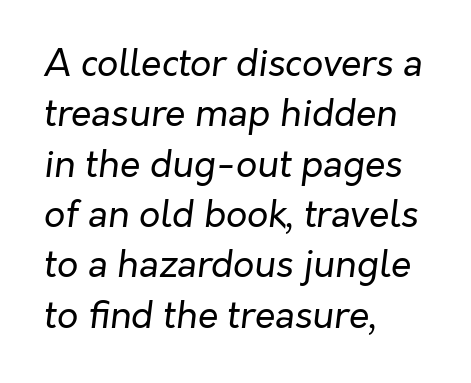
{"italic": "yes", "lean": "right", "slant_degrees": 7, "bold": "no", "weight": "regular", "width": "normal", "stroke_contrast": "low", "x_height": "medium", "monospaced": "no", "underline": "no", "align": "left", "line_spacing": "normal", "line_spacing_ratio": 1.36, "letter_spacing": "normal", "letter_spacing_em": 0.0, "glyph_px": 37}
